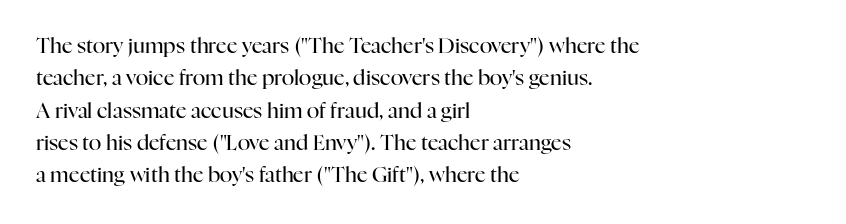
Q: Is the text bold? A: No.
Q: Is the text italic (slanted)? A: No, it is upright.
Q: Is the text underlined? A: No.
Q: How is the paragraph aligned? A: Left-aligned.
Q: Is the spacing between letters normal or unusually wide? A: Normal.
Q: Is the spacing between lines tight, normal or loose? A: Normal.
